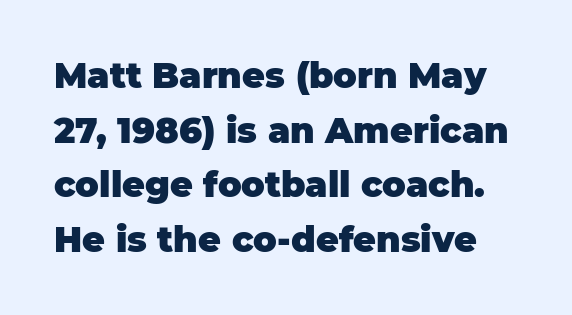
Here the designer chose a conventional face with non-uniform glyph widths. Default kerning and tracking; the words read as compact shapes. Notice how descenders clear the ascenders below comfortably — that's standard leading. Nothing sits at the stroke ends, so this counts as sans-serif.
